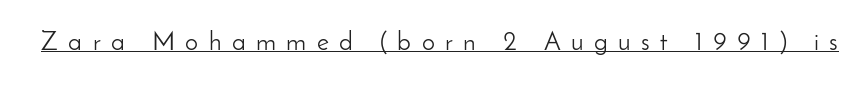
{"italic": "no", "bold": "no", "underline": "yes", "letter_spacing": "wide", "letter_spacing_em": 0.4, "glyph_px": 26}
